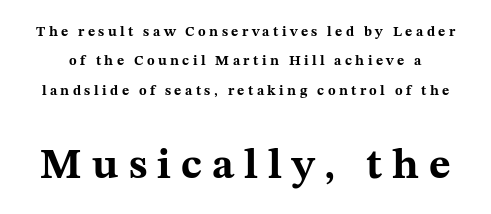
Students, this is bold: see how much ink each stroke carries. The designer went with a serif here, giving each stem small feet. Note: smaller setting up top, larger setting below. Every character sits straight up, as roman type does.
